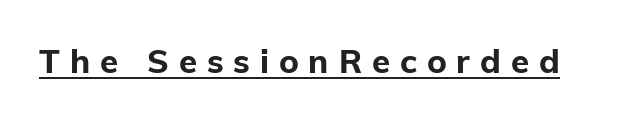
Q: Is the text bold? A: Yes.
Q: Is the text italic (slanted)? A: No, it is upright.
Q: Is the typeface a serif or a sans-serif typeface? A: Sans-serif.
Q: Is the text underlined? A: Yes.
Q: Is the spacing between letters normal or unusually wide? A: Unusually wide.
Q: Width (condensed, normal, or wide)? A: Normal.
Q: Stroke contrast? A: Low.
Q: x-height? A: Medium.
Q: Monospaced? A: No.
